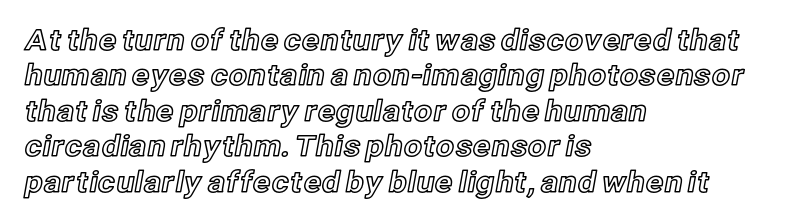
A typesetter would call this proportional, since set widths differ per character. Short and long lines alike share a common starting point at left. Check under the words: just untouched page.
